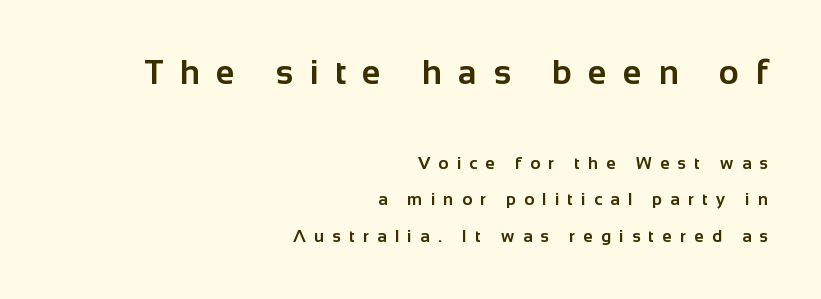
{"serif": "no", "italic": "no", "bold": "yes", "weight": "bold", "width": "normal", "stroke_contrast": "low", "x_height": "medium", "monospaced": "no", "underline": "no", "align": "right", "line_spacing": "loose", "line_spacing_ratio": 2.14, "letter_spacing": "wide", "letter_spacing_em": 0.49, "larger_block": "first", "size_ratio": 2.0, "glyph_px": 34}
